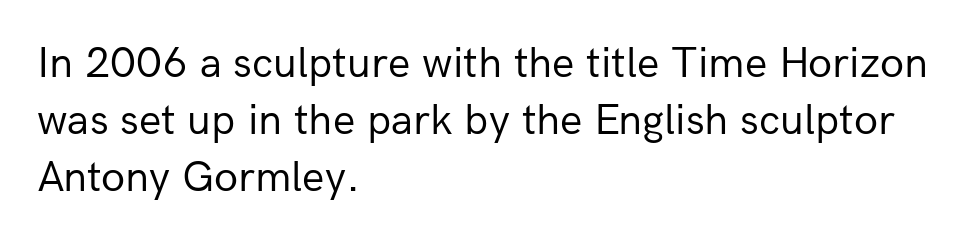
Q: Is the text bold? A: No.
Q: Is the text italic (slanted)? A: No, it is upright.
Q: Is the typeface a serif or a sans-serif typeface? A: Sans-serif.
Q: Is the text underlined? A: No.
Q: How is the paragraph aligned? A: Left-aligned.
Q: Is the spacing between letters normal or unusually wide? A: Normal.
Q: Is the spacing between lines tight, normal or loose? A: Normal.
Q: Width (condensed, normal, or wide)? A: Normal.
Q: Stroke contrast? A: Low.
Q: x-height? A: Medium.
Q: Monospaced? A: No.
